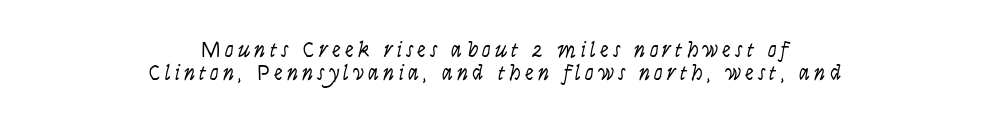
The image shows 22 px text type; set centered, tight line spacing (1.04x), not underlined.
